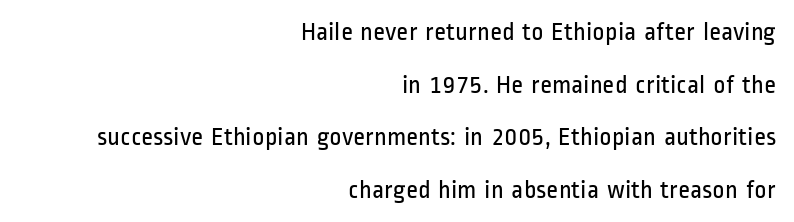
Beneath every word, the page is bare. The rendering uses a large line-height, opening up the rows. Is the stroke heavy? The answer is a plain regular-or-lighter. Characters follow at the spacing the type designer built in. Compared with a flush-left layout, this one pins lines to the opposite, right side.
